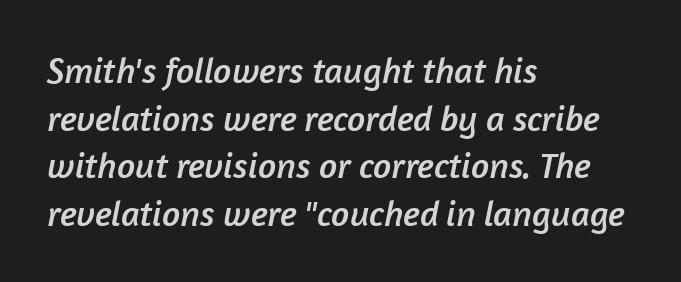
The image shows 36 px sans-serif type; set left-aligned, normal line spacing (1.32x), normal letter spacing, not underlined; low stroke contrast and a medium x-height.
